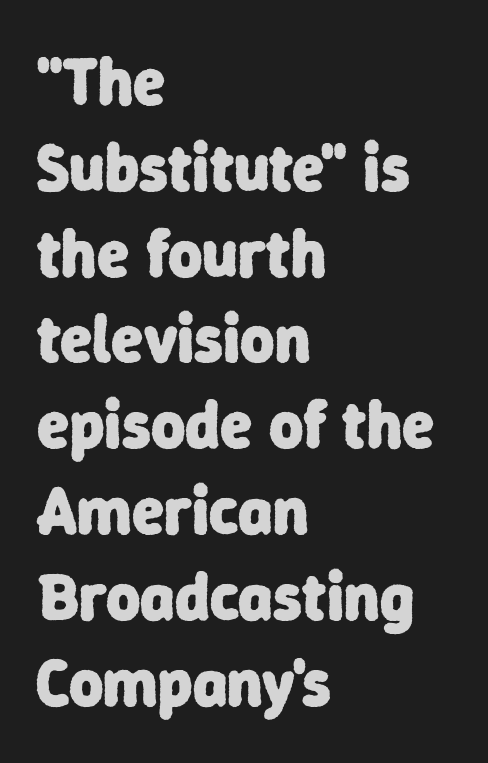
The image shows 66 px heavy sans-serif type; set left-aligned, normal line spacing (1.3x), normal letter spacing, not underlined; low stroke contrast and a medium x-height.
